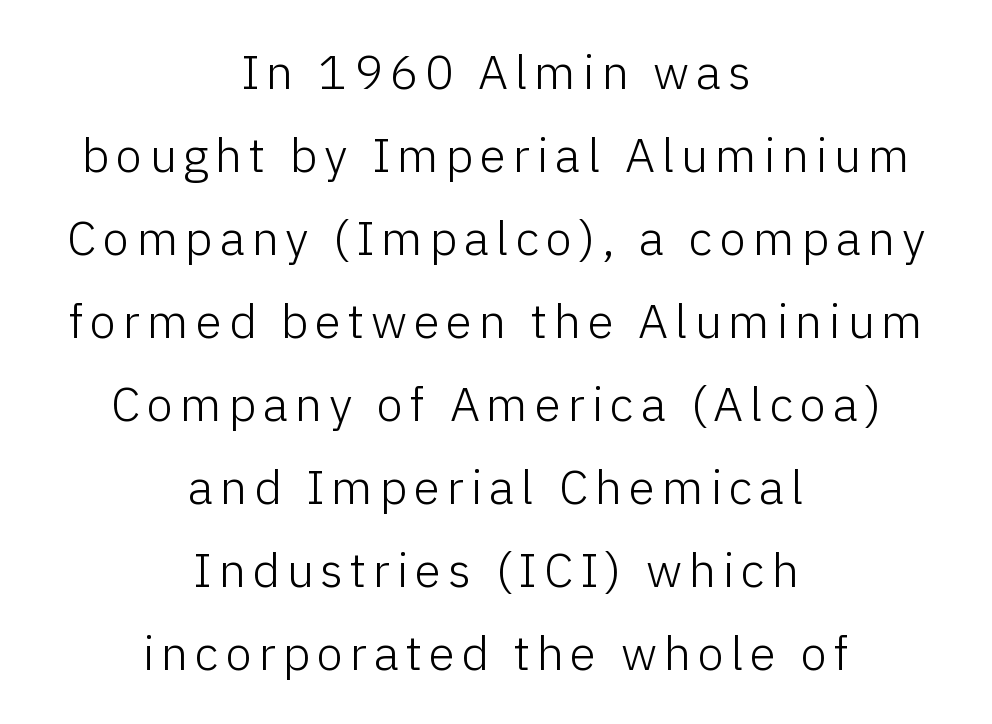
{"serif": "no", "italic": "no", "bold": "no", "weight": "light", "width": "normal", "stroke_contrast": "low", "x_height": "medium", "monospaced": "no", "underline": "no", "align": "center", "line_spacing_ratio": 1.73, "glyph_px": 48}
